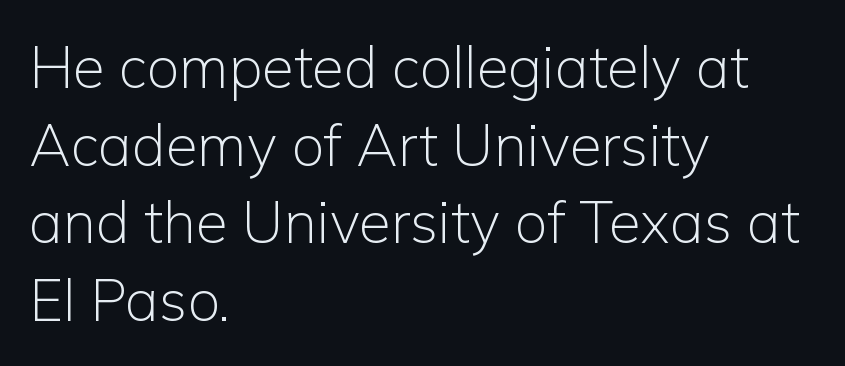
Q: Is the text bold? A: No.
Q: Is the text italic (slanted)? A: No, it is upright.
Q: Is the typeface a serif or a sans-serif typeface? A: Sans-serif.
Q: Is the text underlined? A: No.
Q: How is the paragraph aligned? A: Left-aligned.
Q: Is the spacing between letters normal or unusually wide? A: Normal.
Q: Is the spacing between lines tight, normal or loose? A: Normal.
Q: Width (condensed, normal, or wide)? A: Normal.
Q: Stroke contrast? A: Low.
Q: x-height? A: Medium.
Q: Monospaced? A: No.
